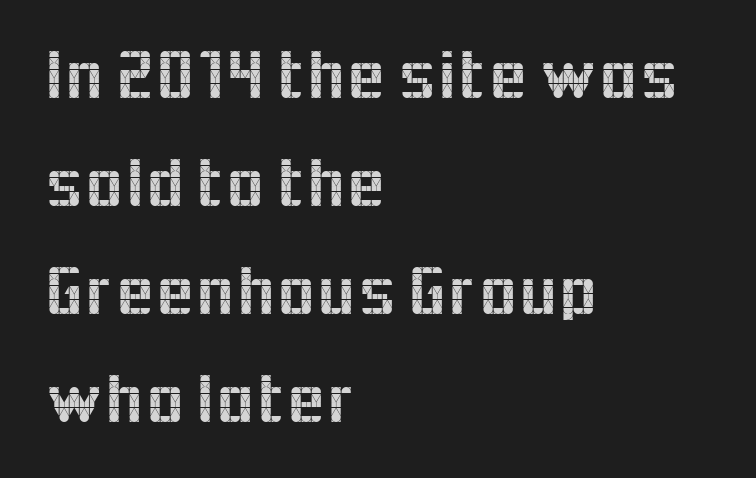
The image shows 71 px sans-serif type, upright; set left-aligned, normal line spacing (1.52x), normal letter spacing, not underlined; a medium x-height.
